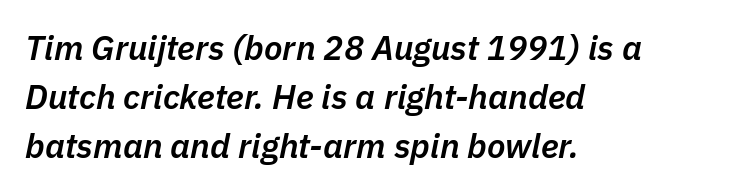
Students, this is semibold: more ink than regular, less than bold. Interline gaps are of average width in this sample. A typesetter would call this zero additional tracking. You could not count columns in this text — the font is proportionally spaced.
